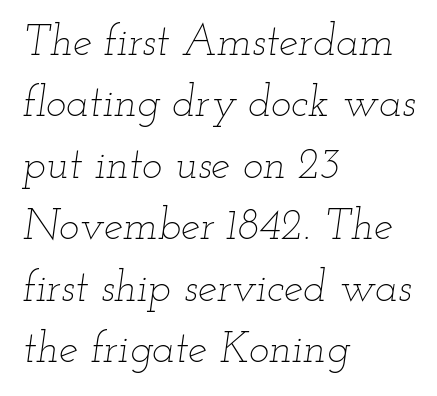
Q: Is the text bold? A: No.
Q: Is the text italic (slanted)? A: Yes, it leans right by about 12 degrees.
Q: Is the text underlined? A: No.
Q: How is the paragraph aligned? A: Left-aligned.
Q: Is the spacing between letters normal or unusually wide? A: Normal.
Q: Is the spacing between lines tight, normal or loose? A: Normal.
Q: Width (condensed, normal, or wide)? A: Wide.
Q: Stroke contrast? A: Low.
Q: x-height? A: Small.
Q: Monospaced? A: No.
